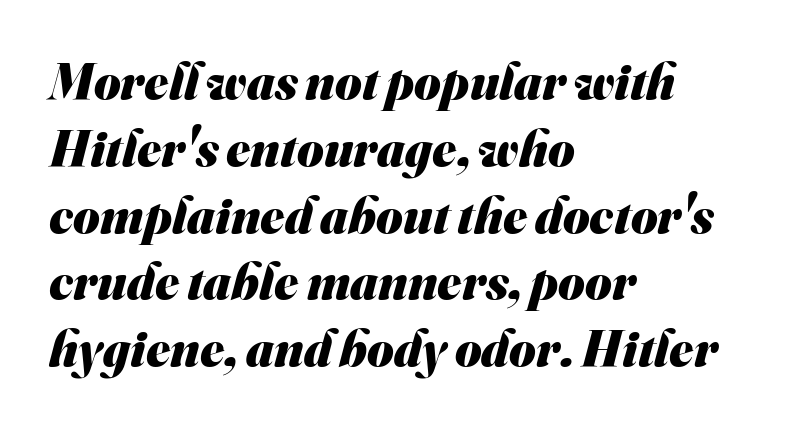
Q: Is the text bold? A: Yes.
Q: Is the typeface a serif or a sans-serif typeface? A: Sans-serif.
Q: Is the text underlined? A: No.
Q: How is the paragraph aligned? A: Left-aligned.
Q: Is the spacing between letters normal or unusually wide? A: Normal.
Q: Is the spacing between lines tight, normal or loose? A: Normal.
Q: Width (condensed, normal, or wide)? A: Normal.
Q: Stroke contrast? A: Medium.
Q: x-height? A: Small.
Q: Monospaced? A: No.
